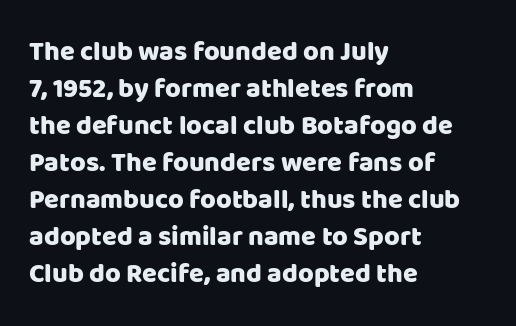
Q: Is the text italic (slanted)? A: No, it is upright.
Q: Is the text underlined? A: No.
Q: How is the paragraph aligned? A: Left-aligned.
Q: Is the spacing between letters normal or unusually wide? A: Normal.
Q: Is the spacing between lines tight, normal or loose? A: Normal.
